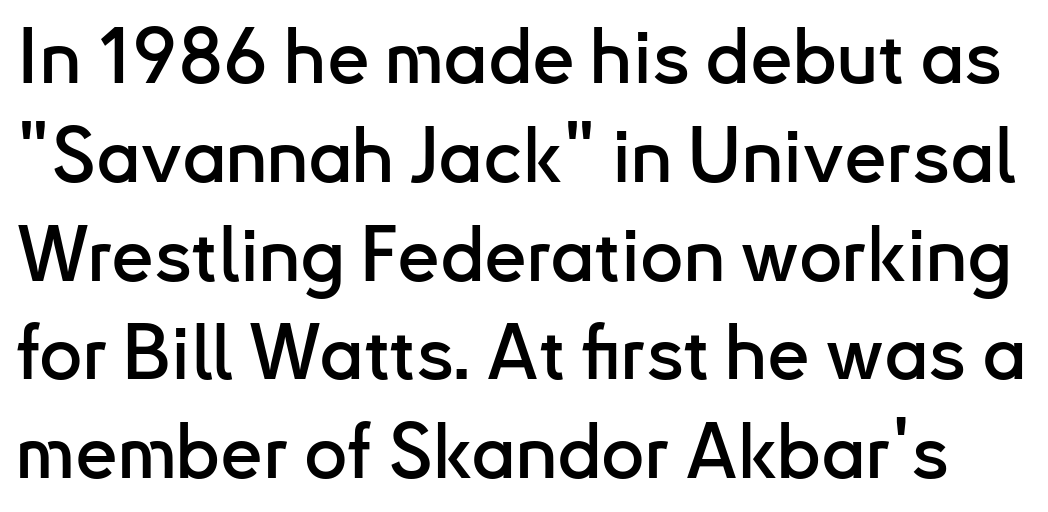
{"serif": "no", "italic": "no", "width": "normal", "stroke_contrast": "low", "x_height": "small", "monospaced": "no", "underline": "no", "line_spacing": "normal", "line_spacing_ratio": 1.3, "letter_spacing": "normal", "letter_spacing_em": 0.0, "glyph_px": 76}
